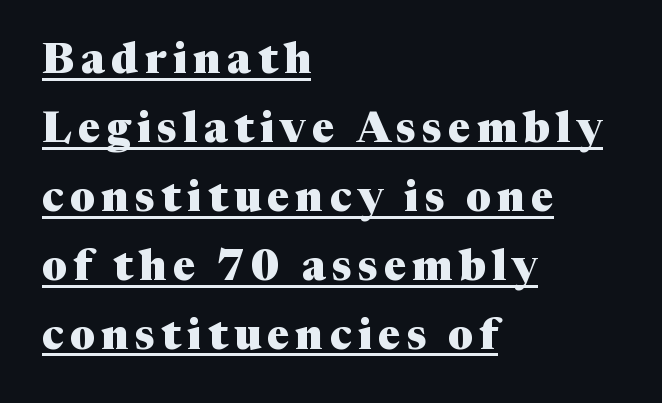
{"serif": "yes", "italic": "no", "bold": "yes", "weight": "heavy", "width": "normal", "stroke_contrast": "medium", "x_height": "medium", "monospaced": "no", "underline": "yes", "align": "left", "line_spacing": "normal", "line_spacing_ratio": 1.64, "glyph_px": 42}
